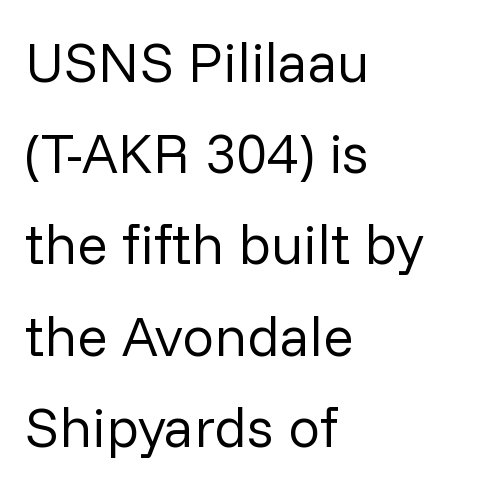
These lines are rendered in a variable-pitch font. Visually the block forms a straight wall on the left and a jagged coastline on the right. Leading matches the norm, producing a regular column. The area under the type is left untouched. No extra tracking has been applied to these lines.
